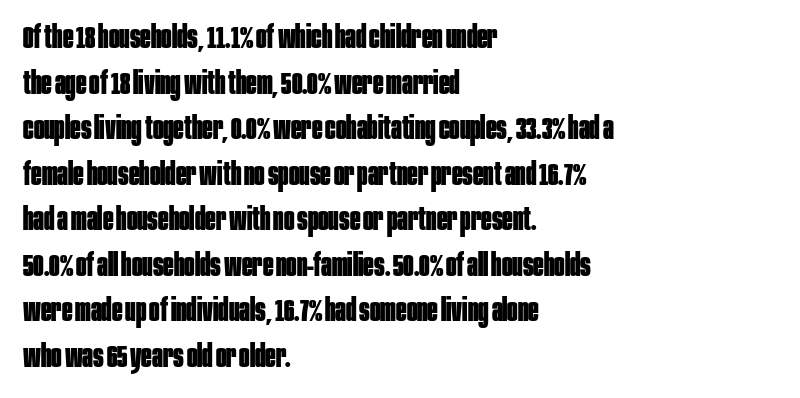
Q: Is the text bold? A: Yes.
Q: Is the text italic (slanted)? A: No, it is upright.
Q: Is the typeface a serif or a sans-serif typeface? A: Sans-serif.
Q: Is the text underlined? A: No.
Q: How is the paragraph aligned? A: Left-aligned.
Q: Is the spacing between letters normal or unusually wide? A: Normal.
Q: Is the spacing between lines tight, normal or loose? A: Normal.
Q: Width (condensed, normal, or wide)? A: Condensed.
Q: Stroke contrast? A: Low.
Q: x-height? A: Large.
Q: Monospaced? A: No.
